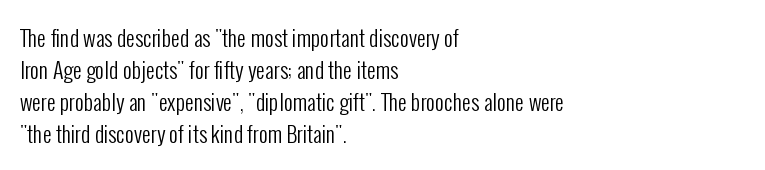
{"italic": "no", "bold": "no", "underline": "no", "align": "left", "line_spacing": "normal", "line_spacing_ratio": 1.45, "letter_spacing": "normal", "letter_spacing_em": 0.0, "glyph_px": 22}
